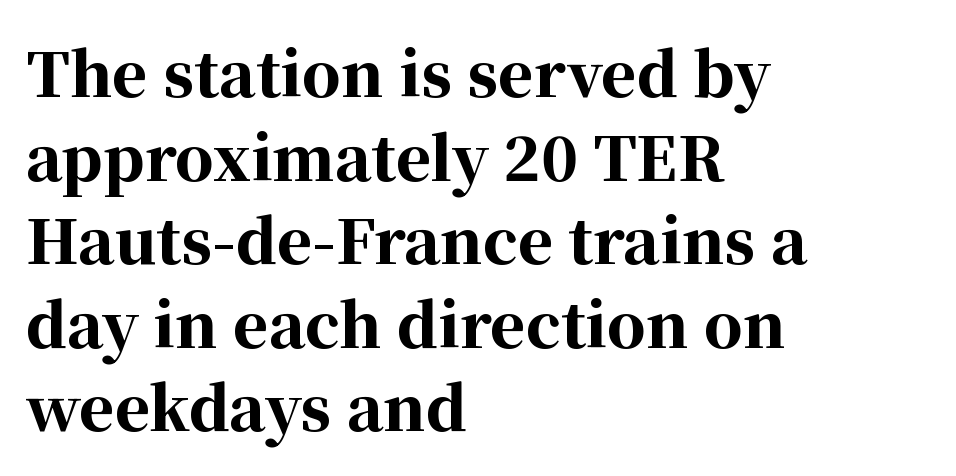
{"serif": "yes", "italic": "no", "bold": "yes", "weight": "bold", "width": "normal", "stroke_contrast": "high", "x_height": "medium", "monospaced": "no", "underline": "no", "align": "left", "line_spacing": "normal", "line_spacing_ratio": 1.37, "letter_spacing": "normal", "letter_spacing_em": 0.0, "glyph_px": 61}
